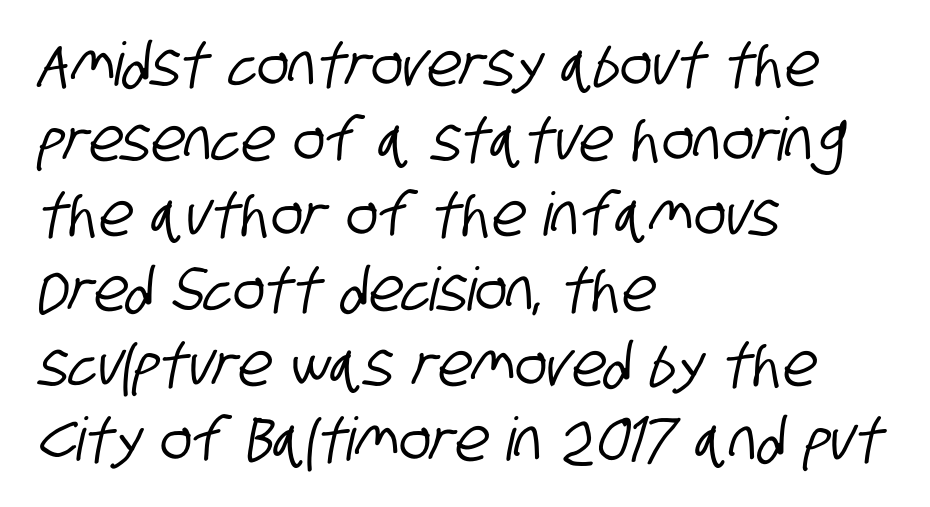
The image shows 60 px condensed sans-serif type; set left-aligned, normal line spacing (1.25x), normal letter spacing, not underlined; low stroke contrast and a large x-height.
